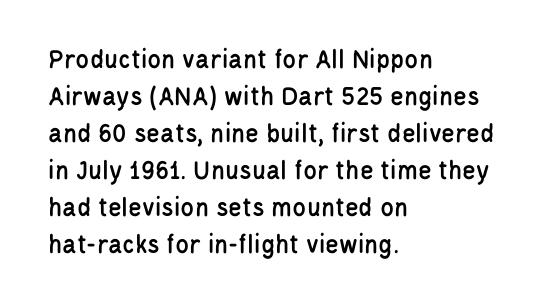
Q: Is the text italic (slanted)? A: No, it is upright.
Q: Is the typeface a serif or a sans-serif typeface? A: Sans-serif.
Q: Is the text underlined? A: No.
Q: How is the paragraph aligned? A: Left-aligned.
Q: Is the spacing between letters normal or unusually wide? A: Normal.
Q: Is the spacing between lines tight, normal or loose? A: Normal.
Q: Width (condensed, normal, or wide)? A: Condensed.
Q: Stroke contrast? A: Low.
Q: x-height? A: Large.
Q: Monospaced? A: No.
